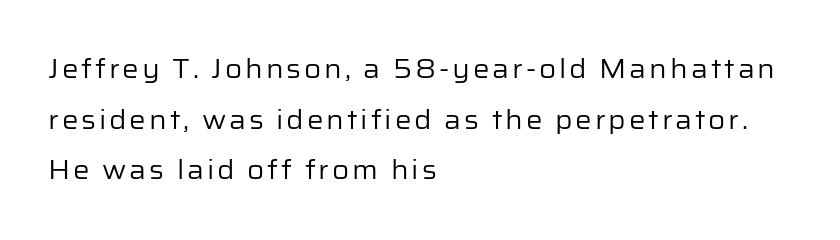
The image shows 26 px text type, upright; set left-aligned, loose line spacing (1.95x), not underlined.
